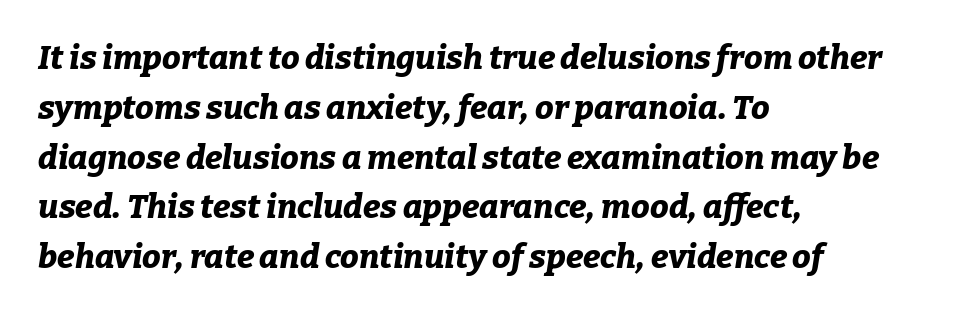
{"italic": "yes", "lean": "right", "slant_degrees": 9, "bold": "yes", "weight": "bold", "width": "normal", "stroke_contrast": "low", "x_height": "medium", "monospaced": "no", "underline": "no", "align": "left", "line_spacing": "normal", "line_spacing_ratio": 1.51, "letter_spacing": "normal", "letter_spacing_em": 0.0, "glyph_px": 33}
